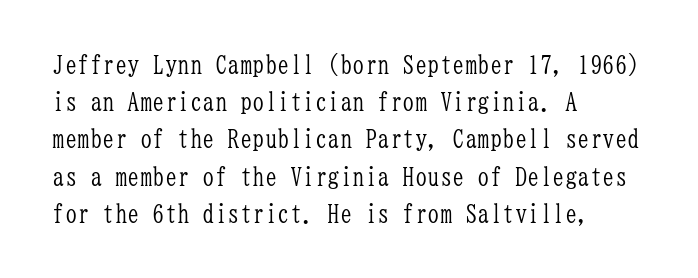
Q: Is the text bold? A: No.
Q: Is the text italic (slanted)? A: No, it is upright.
Q: Is the text underlined? A: No.
Q: How is the paragraph aligned? A: Left-aligned.
Q: Is the spacing between letters normal or unusually wide? A: Normal.
Q: Is the spacing between lines tight, normal or loose? A: Normal.
